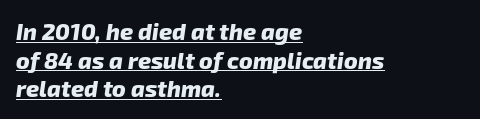
Standard letterfit; no display-style spreading of the glyphs. Visually the block forms a straight wall on the left and a jagged coastline on the right. Students, this is bold: see how much ink each stroke carries. The glyphs are accompanied by a horizontal stroke just below them. This sample keeps an unexceptional amount of space between lines.
